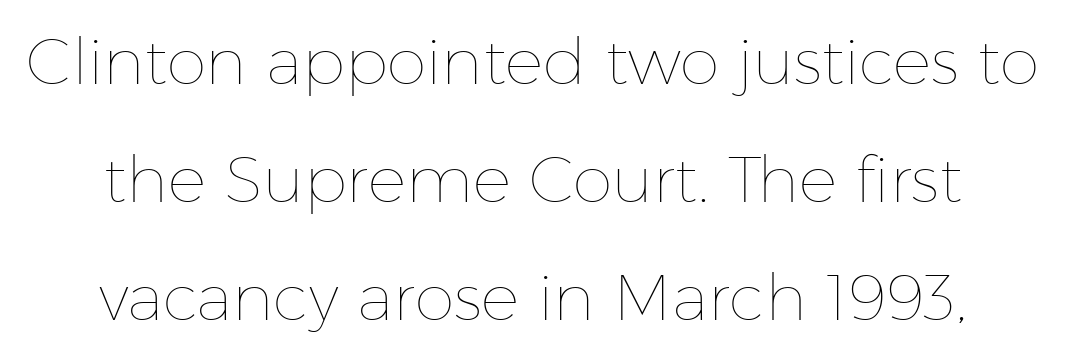
These lines stack symmetrically, like a column narrowing and widening about its center. Is this a fixed-width face? No — the glyphs have proportional, varying widths. The weight tops out at a normal text grade. Nobody touched the tracking dial on this one. Each row of text sits above clean, open space.
